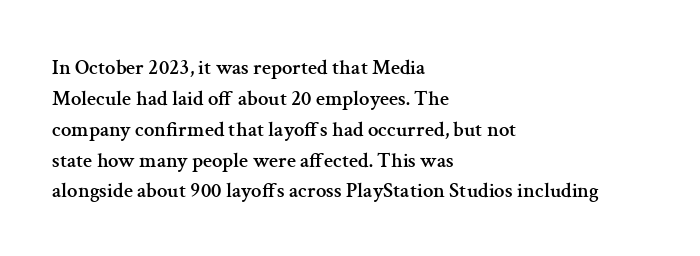
There is no visible air inserted between adjacent glyphs. Alignment: flush left. The words here are not underlined. The axis of the letterforms is exactly vertical. The designer left line spacing at the default.
